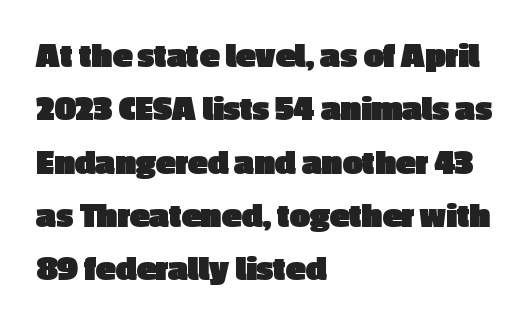
Q: Is the text bold? A: Yes.
Q: Is the text italic (slanted)? A: No, it is upright.
Q: Is the typeface a serif or a sans-serif typeface? A: Sans-serif.
Q: Is the text underlined? A: No.
Q: How is the paragraph aligned? A: Left-aligned.
Q: Is the spacing between letters normal or unusually wide? A: Normal.
Q: Is the spacing between lines tight, normal or loose? A: Normal.
Q: Width (condensed, normal, or wide)? A: Normal.
Q: x-height? A: Medium.
Q: Monospaced? A: No.
